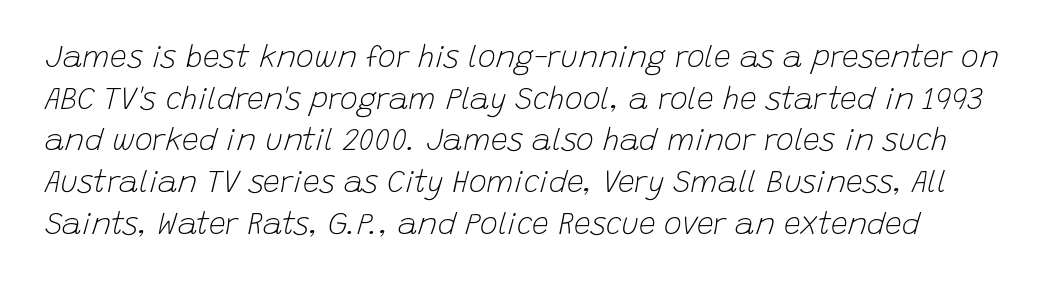
The image shows 30 px light type, italic (leaning right); set normal line spacing (1.39x), normal letter spacing, not underlined; low stroke contrast and a large x-height.
